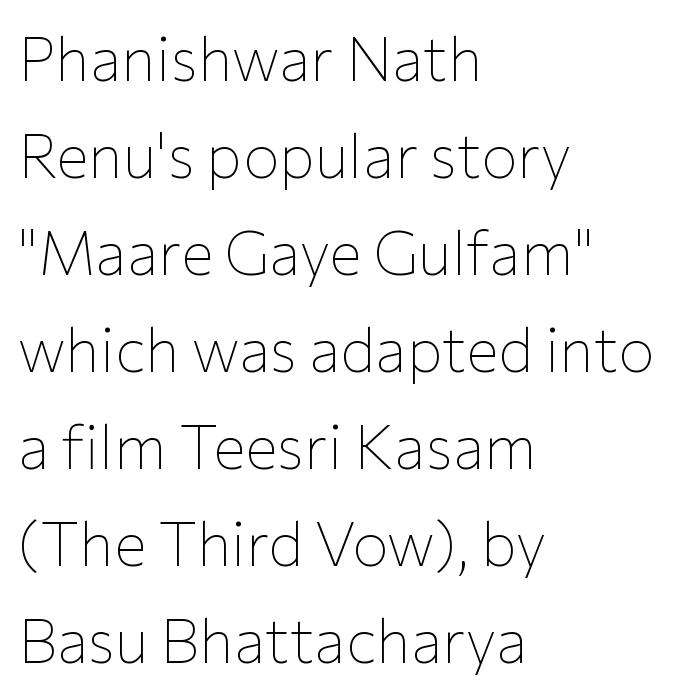
{"serif": "no", "italic": "no", "bold": "no", "weight": "thin", "width": "normal", "stroke_contrast": "low", "x_height": "medium", "monospaced": "no", "underline": "no", "align": "left", "line_spacing": "normal", "line_spacing_ratio": 1.59, "letter_spacing": "normal", "letter_spacing_em": 0.0, "glyph_px": 61}
